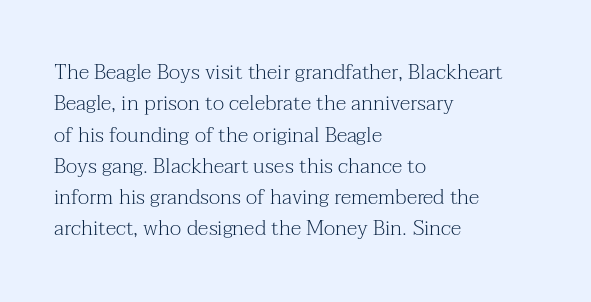
Q: Is the text bold? A: No.
Q: Is the text italic (slanted)? A: No, it is upright.
Q: Is the text underlined? A: No.
Q: How is the paragraph aligned? A: Left-aligned.
Q: Is the spacing between letters normal or unusually wide? A: Normal.
Q: Is the spacing between lines tight, normal or loose? A: Normal.
